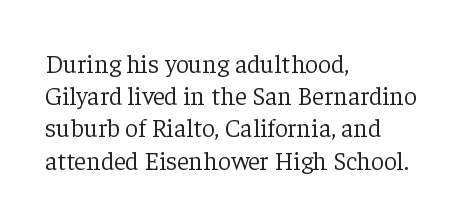
Q: Is the text bold? A: No.
Q: Is the text italic (slanted)? A: No, it is upright.
Q: Is the text underlined? A: No.
Q: How is the paragraph aligned? A: Left-aligned.
Q: Is the spacing between letters normal or unusually wide? A: Normal.
